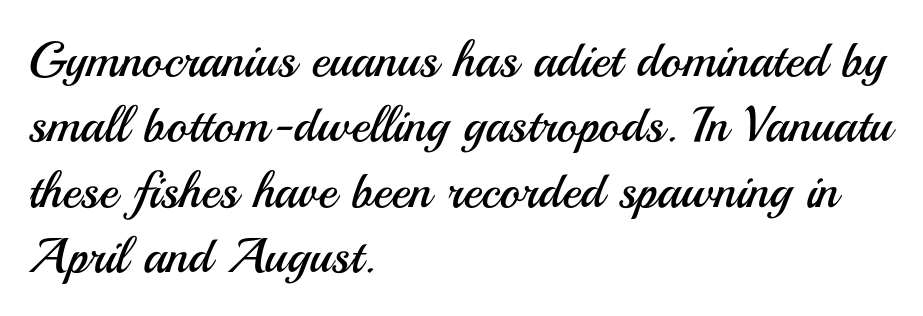
Q: Is the text bold? A: No.
Q: Is the text italic (slanted)? A: Yes.
Q: Is the typeface a serif or a sans-serif typeface? A: Sans-serif.
Q: Is the text underlined? A: No.
Q: How is the paragraph aligned? A: Left-aligned.
Q: Is the spacing between letters normal or unusually wide? A: Normal.
Q: Is the spacing between lines tight, normal or loose? A: Normal.
Q: Width (condensed, normal, or wide)? A: Normal.
Q: Stroke contrast? A: Medium.
Q: x-height? A: Small.
Q: Monospaced? A: No.
